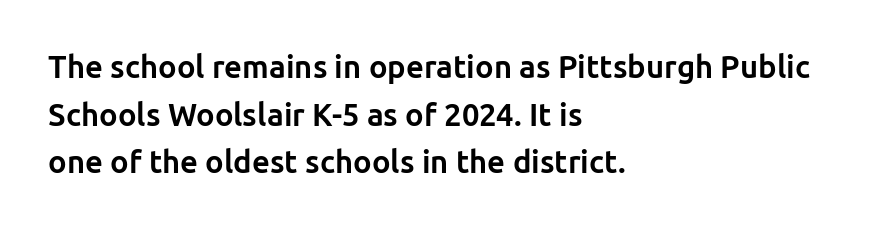
This is the regular roman posture of the typeface. Words float on clear page, feet unadorned. Honestly, the letter spacing is just normal — you wouldn't notice it. The ragged edge is on the right, which tells us the setting is flush left. Students, this is bold: see how much ink each stroke carries. This is sans-serif lettering, the kind often seen on screens and signage.
